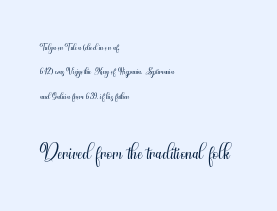
The image shows 31 px light, condensed sans-serif type; set left-aligned, line spacing 1.75x, normal letter spacing, not underlined; the second (bottom) block is 2.21x larger; medium stroke contrast and a small x-height.
